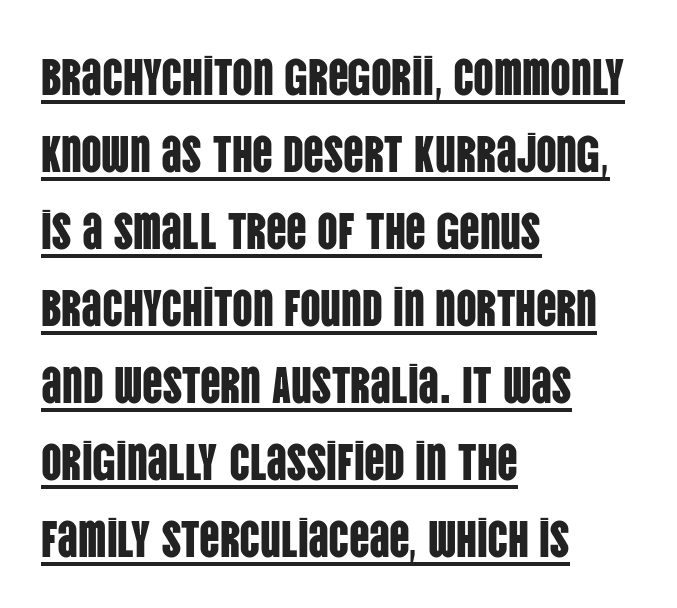
Q: Is the text italic (slanted)? A: No, it is upright.
Q: Is the typeface a serif or a sans-serif typeface? A: Sans-serif.
Q: Is the text underlined? A: Yes.
Q: How is the paragraph aligned? A: Left-aligned.
Q: Is the spacing between letters normal or unusually wide? A: Normal.
Q: Is the spacing between lines tight, normal or loose? A: Normal.
Q: Width (condensed, normal, or wide)? A: Condensed.
Q: Stroke contrast? A: Low.
Q: x-height? A: Large.
Q: Monospaced? A: No.
